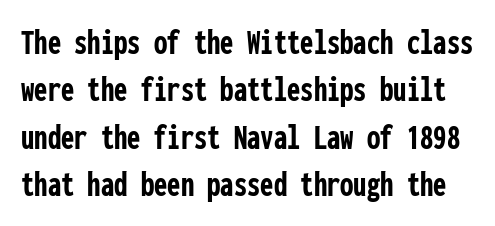
Q: Is the text bold? A: Yes.
Q: Is the text italic (slanted)? A: No, it is upright.
Q: Is the typeface a serif or a sans-serif typeface? A: Sans-serif.
Q: Is the text underlined? A: No.
Q: Is the spacing between letters normal or unusually wide? A: Normal.
Q: Is the spacing between lines tight, normal or loose? A: Normal.
Q: Width (condensed, normal, or wide)? A: Condensed.
Q: Stroke contrast? A: Low.
Q: x-height? A: Medium.
Q: Monospaced? A: Yes.
